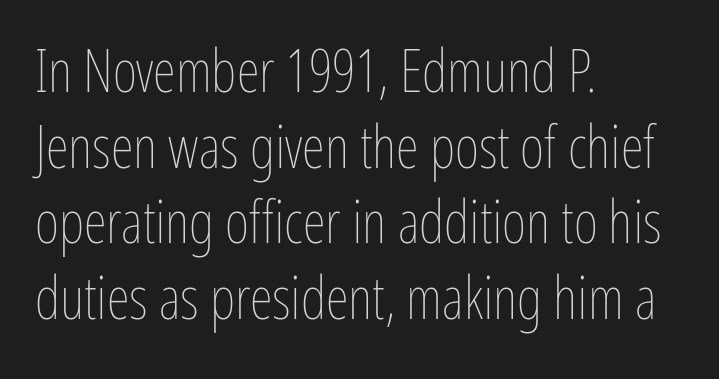
{"italic": "no", "bold": "no", "weight": "thin", "width": "condensed", "stroke_contrast": "low", "x_height": "medium", "monospaced": "no", "underline": "no", "align": "left", "line_spacing": "normal", "line_spacing_ratio": 1.28, "letter_spacing": "normal", "letter_spacing_em": 0.0, "glyph_px": 59}
